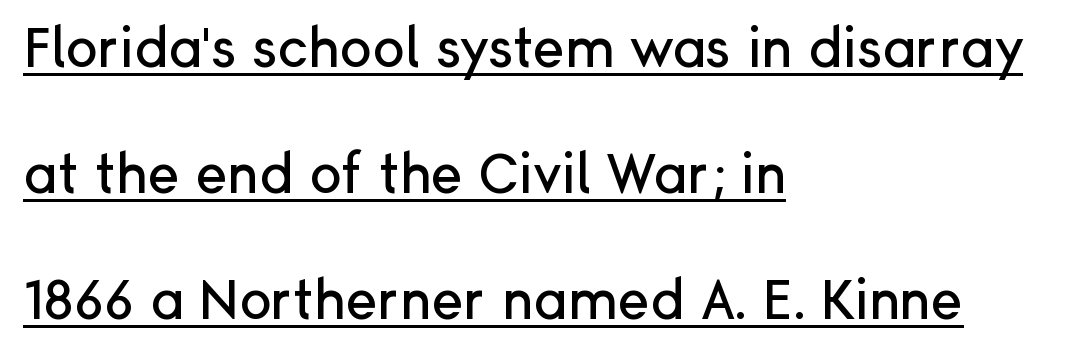
{"serif": "no", "italic": "no", "width": "normal", "stroke_contrast": "low", "x_height": "medium", "monospaced": "no", "underline": "yes", "align": "left", "line_spacing": "loose", "line_spacing_ratio": 2.33, "letter_spacing": "normal", "letter_spacing_em": 0.0, "glyph_px": 54}
